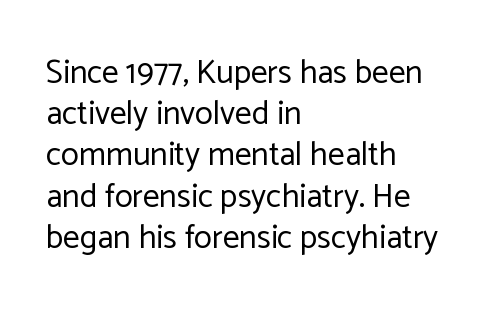
The image shows 33 px regular-weight sans-serif type, upright; set left-aligned, normal line spacing (1.25x), normal letter spacing, not underlined; low stroke contrast and a medium x-height.
